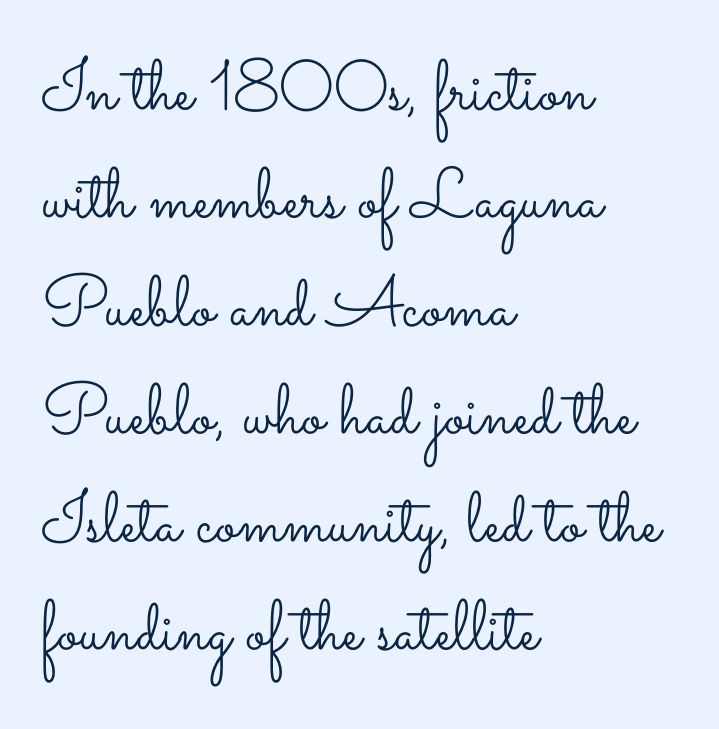
The image shows 71 px light, wide type; set left-aligned, normal line spacing (1.52x), normal letter spacing, not underlined; low stroke contrast and a small x-height.
